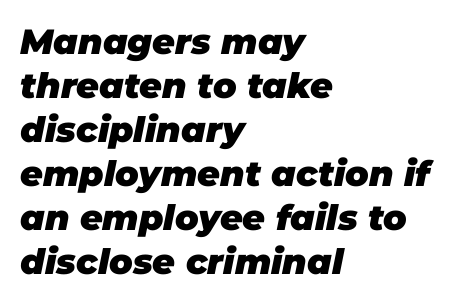
{"italic": "yes", "lean": "right", "slant_degrees": 11, "bold": "yes", "weight": "heavy", "width": "normal", "stroke_contrast": "low", "x_height": "large", "monospaced": "no", "underline": "no", "align": "left", "line_spacing": "normal", "line_spacing_ratio": 1.26, "letter_spacing": "normal", "letter_spacing_em": 0.0, "glyph_px": 35}
